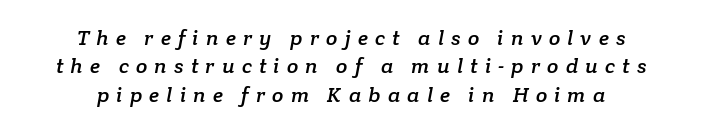
{"underline": "no", "align": "center", "line_spacing": "normal", "line_spacing_ratio": 1.35, "letter_spacing": "wide", "letter_spacing_em": 0.34, "glyph_px": 21}
